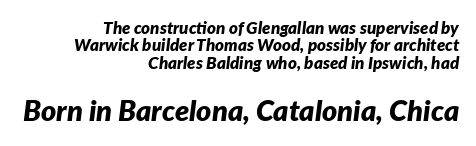
Q: Is the text bold? A: Yes.
Q: Is the text italic (slanted)? A: Yes, it leans right by about 7 degrees.
Q: Is the text underlined? A: No.
Q: How is the paragraph aligned? A: Right-aligned.
Q: Is the spacing between letters normal or unusually wide? A: Normal.
Q: Is the spacing between lines tight, normal or loose? A: Tight.
Q: Which block of text is set in a larger size, the first (top) or the second (bottom)? A: The second (bottom) one.
Q: Width (condensed, normal, or wide)? A: Normal.
Q: Stroke contrast? A: Low.
Q: x-height? A: Medium.
Q: Monospaced? A: No.
